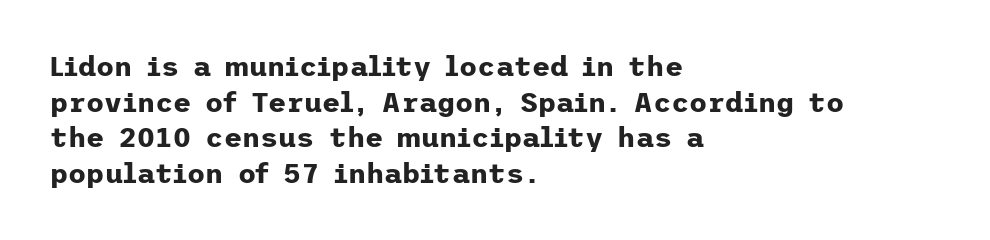
Thick stems and heavy bowls — unmistakably bold. What stands out about the letter spacing? Nothing — it is the standard amount. Quick note: interline space is typical. This is roman type, the default non-slanted kind. To sum up the face: it is a sans, with no serifs. The glyphs are unaccompanied by any horizontal stroke below them.
